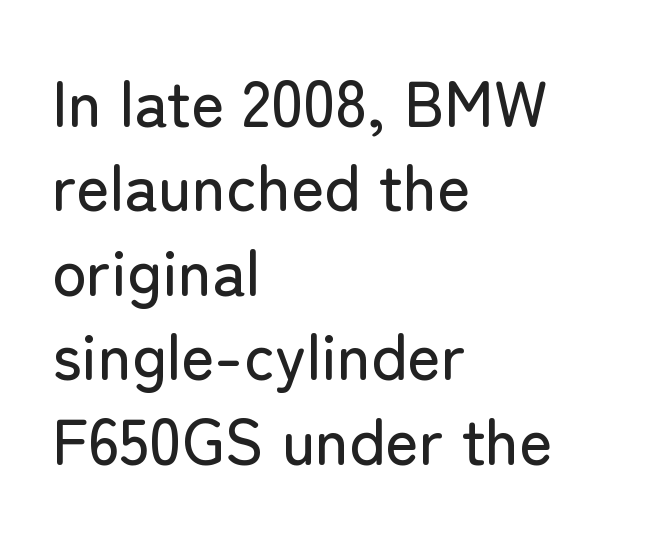
This is the regular roman posture of the typeface. To sum up the face: it is a sans, with no serifs. The gap between lines stays unmarked. Is this a fixed-width face? No — the glyphs have proportional, varying widths. A typesetter would call this zero additional tracking.
